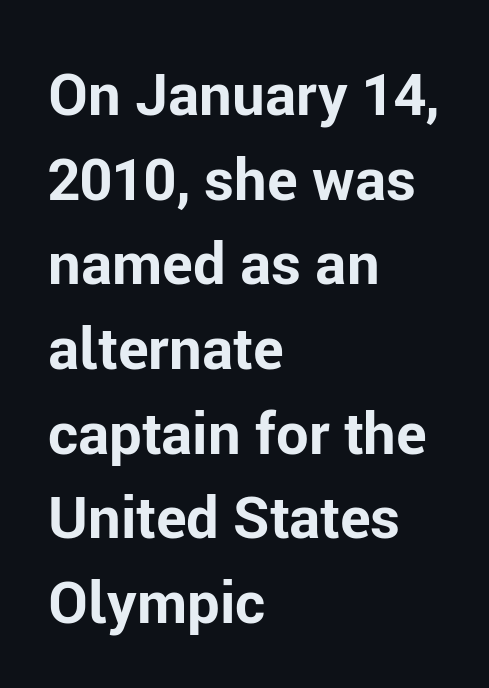
{"serif": "no", "italic": "no", "bold": "yes", "weight": "bold", "width": "normal", "stroke_contrast": "low", "x_height": "medium", "monospaced": "no", "underline": "no", "align": "left", "line_spacing": "normal", "line_spacing_ratio": 1.46, "letter_spacing": "normal", "letter_spacing_em": 0.0, "glyph_px": 58}
